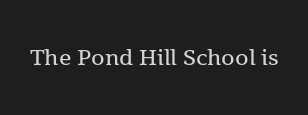
{"serif": "yes", "italic": "no", "bold": "no", "weight": "regular", "width": "normal", "x_height": "medium", "monospaced": "no", "underline": "no", "letter_spacing": "normal", "letter_spacing_em": 0.0, "glyph_px": 31}
